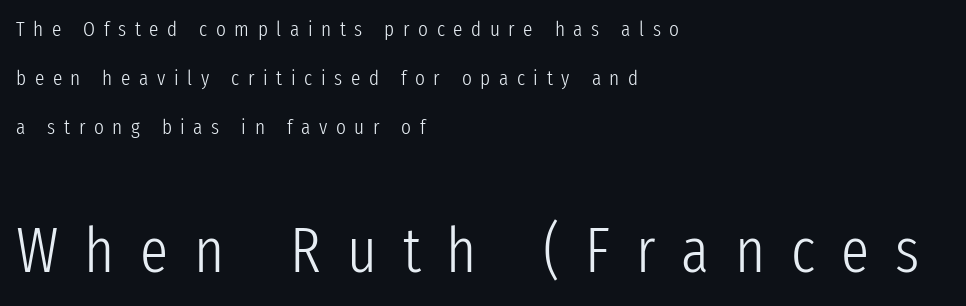
Q: Is the text bold? A: No.
Q: Is the text italic (slanted)? A: No, it is upright.
Q: Is the typeface a serif or a sans-serif typeface? A: Sans-serif.
Q: Is the text underlined? A: No.
Q: How is the paragraph aligned? A: Left-aligned.
Q: Is the spacing between letters normal or unusually wide? A: Unusually wide.
Q: Is the spacing between lines tight, normal or loose? A: Loose.
Q: Which block of text is set in a larger size, the first (top) or the second (bottom)? A: The second (bottom) one.
Q: Width (condensed, normal, or wide)? A: Condensed.
Q: Stroke contrast? A: Low.
Q: x-height? A: Medium.
Q: Monospaced? A: No.
